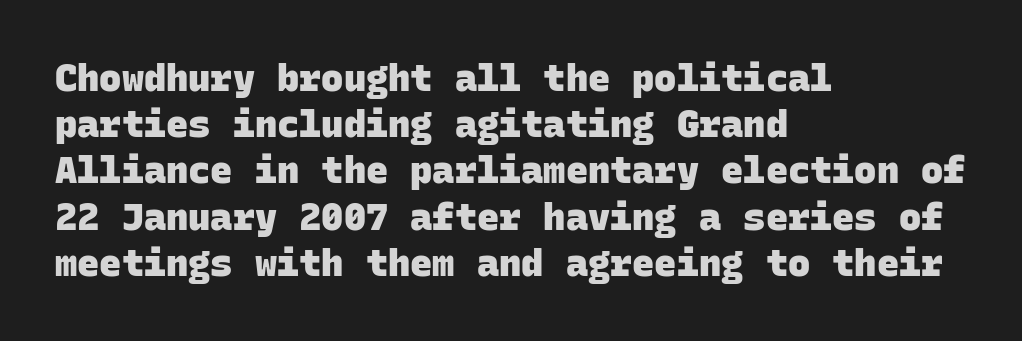
The image shows 37 px heavy sans-serif type, monospaced; set left-aligned, normal line spacing (1.25x), normal letter spacing, not underlined; low stroke contrast and a large x-height.
